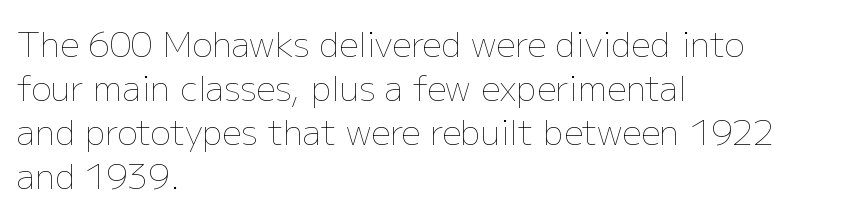
The image shows 34 px thin type, upright; set left-aligned, normal line spacing (1.29x), normal letter spacing, not underlined; low stroke contrast and a medium x-height.
